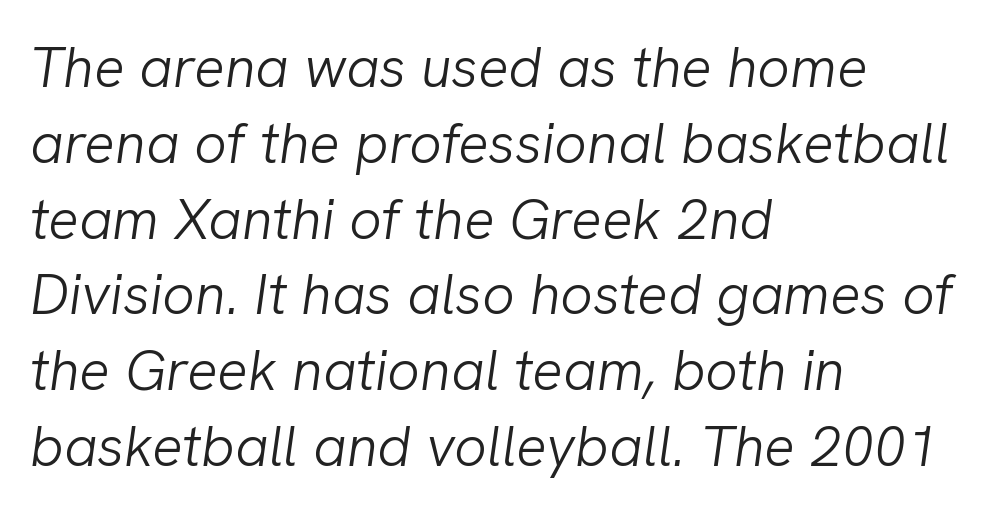
{"italic": "yes", "lean": "right", "slant_degrees": 8, "bold": "no", "weight": "light", "width": "normal", "stroke_contrast": "low", "x_height": "medium", "monospaced": "no", "underline": "no", "align": "left", "line_spacing": "normal", "line_spacing_ratio": 1.33, "letter_spacing": "normal", "letter_spacing_em": 0.0, "glyph_px": 57}
